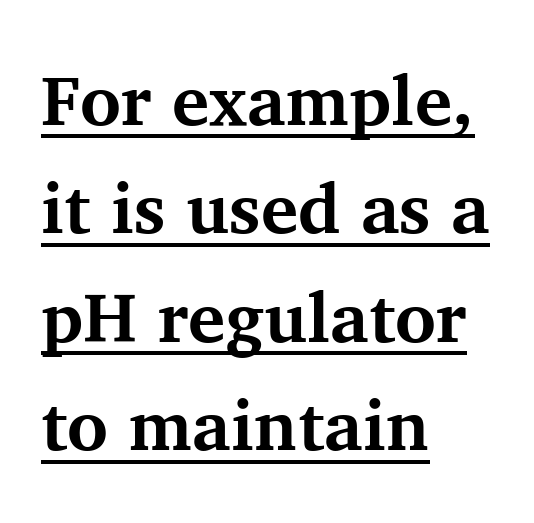
The image shows 70 px bold serif type, upright; set left-aligned, normal line spacing (1.55x), normal letter spacing, underlined; medium stroke contrast and a medium x-height.
